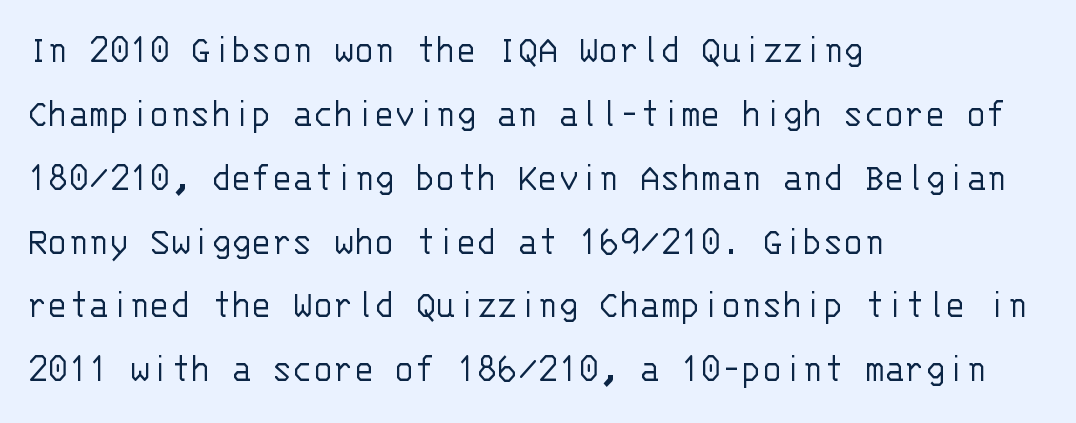
Q: Is the text bold? A: No.
Q: Is the text italic (slanted)? A: No, it is upright.
Q: Is the typeface a serif or a sans-serif typeface? A: Sans-serif.
Q: Is the text underlined? A: No.
Q: How is the paragraph aligned? A: Left-aligned.
Q: Is the spacing between letters normal or unusually wide? A: Normal.
Q: Is the spacing between lines tight, normal or loose? A: Normal.
Q: Width (condensed, normal, or wide)? A: Normal.
Q: Stroke contrast? A: Low.
Q: x-height? A: Large.
Q: Monospaced? A: Yes.
